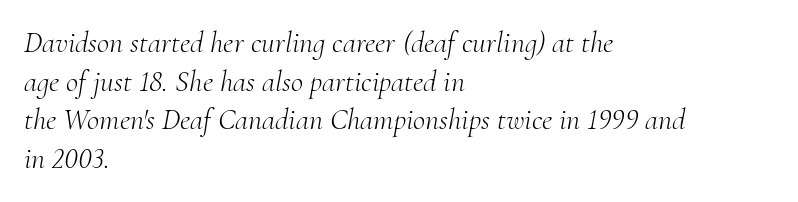
Q: Is the text bold? A: No.
Q: Is the text italic (slanted)? A: Yes, it leans right by about 10 degrees.
Q: Is the typeface a serif or a sans-serif typeface? A: Serif.
Q: Is the text underlined? A: No.
Q: How is the paragraph aligned? A: Left-aligned.
Q: Is the spacing between letters normal or unusually wide? A: Normal.
Q: Is the spacing between lines tight, normal or loose? A: Normal.
Q: Width (condensed, normal, or wide)? A: Normal.
Q: Stroke contrast? A: Medium.
Q: x-height? A: Small.
Q: Monospaced? A: No.
